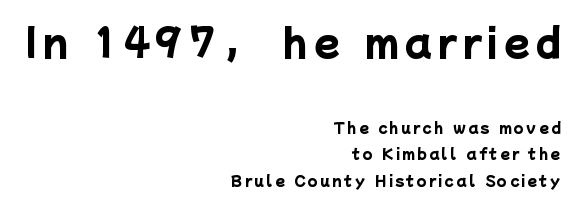
The image shows 37 px heavy sans-serif type; set right-aligned, loose line spacing (1.9x), not underlined; the first (top) block is 2.64x larger; low stroke contrast and a medium x-height.
